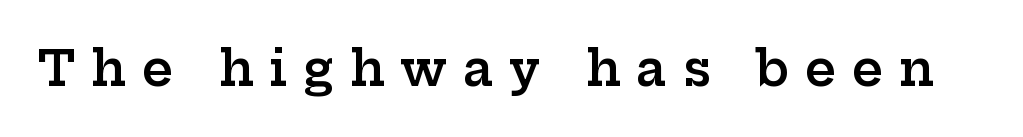
The image shows 48 px semibold, wide serif type, upright; set unusually wide letter spacing (+0.33 em), not underlined; low stroke contrast and a medium x-height.
